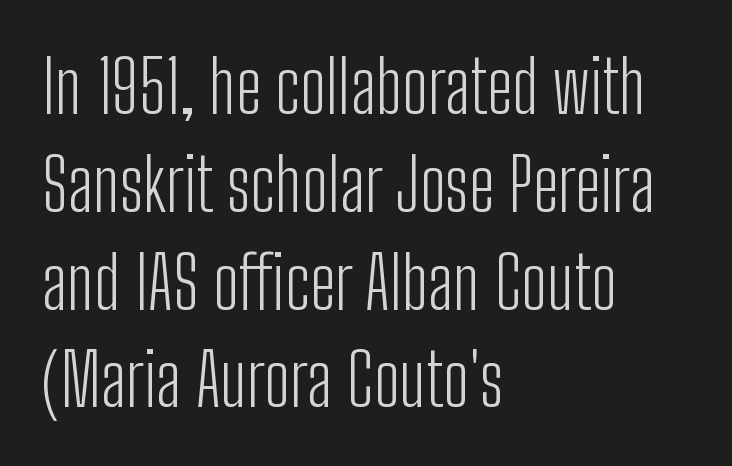
Weight class: somewhere from thin through regular. A typesetter would label this face a sans. The letters sit at their default tracking, neither squeezed nor spread. Compared with a centered layout, this one pins lines to the left instead. This rendering features lettering with no underline. Is this a fixed-width face? No — the glyphs have proportional, varying widths.
